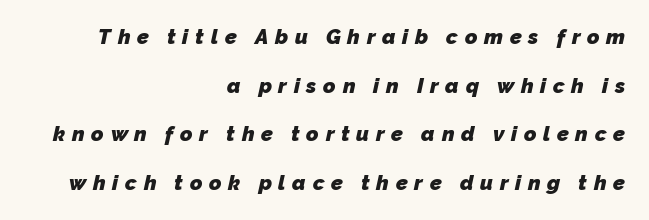
{"bold": "yes", "underline": "no", "align": "right", "line_spacing": "loose", "line_spacing_ratio": 2.32, "letter_spacing": "wide", "letter_spacing_em": 0.32, "glyph_px": 21}
